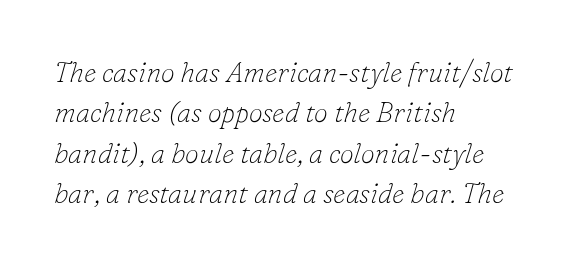
Q: Is the text bold? A: No.
Q: Is the text italic (slanted)? A: Yes, it leans right by about 16 degrees.
Q: Is the typeface a serif or a sans-serif typeface? A: Serif.
Q: Is the text underlined? A: No.
Q: How is the paragraph aligned? A: Left-aligned.
Q: Is the spacing between letters normal or unusually wide? A: Normal.
Q: Is the spacing between lines tight, normal or loose? A: Normal.
Q: Width (condensed, normal, or wide)? A: Normal.
Q: Stroke contrast? A: Low.
Q: x-height? A: Small.
Q: Monospaced? A: No.
